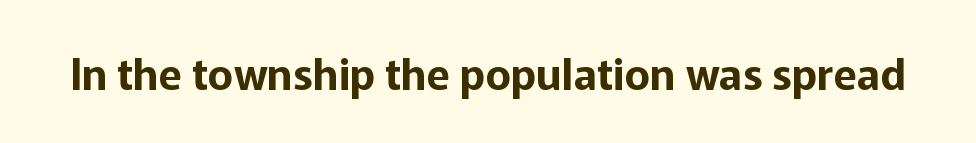
{"serif": "no", "italic": "no", "width": "normal", "stroke_contrast": "low", "x_height": "medium", "monospaced": "no", "underline": "no", "letter_spacing": "normal", "letter_spacing_em": 0.0, "glyph_px": 43}
